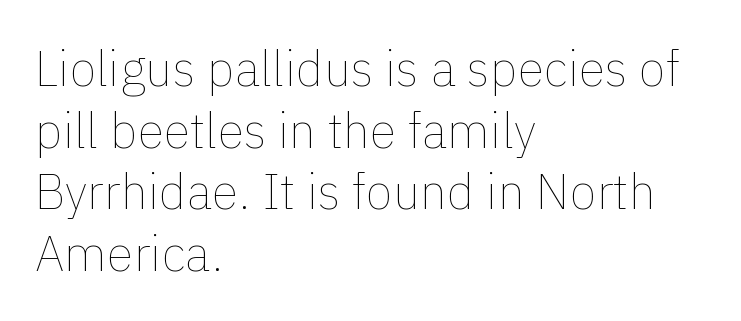
The image shows 49 px thin type, upright; set left-aligned, normal line spacing (1.26x), normal letter spacing, not underlined; a medium x-height.
